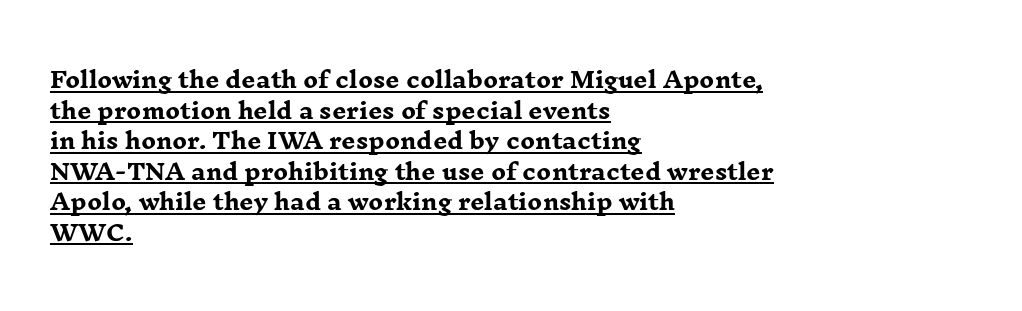
Vertical spacing — default. Does the copy run flush right? No — it runs flush left. Every word sits above its own underline. Characters remain perfectly vertical along every line.
